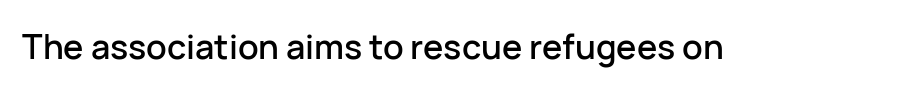
Look at the bottom of the vertical strokes: they stop flat, with no serifs. Just letters on the line, the space beneath them empty. A typesetter would call this proportional, since set widths differ per character. The lettering holds an erect, upright posture throughout. The horizontal fit of the characters is conventional and even.
